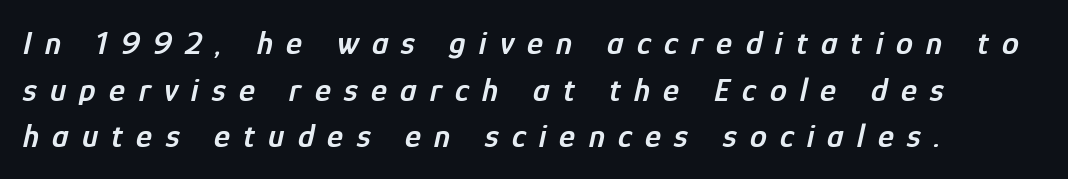
{"italic": "yes", "lean": "right", "slant_degrees": 12, "bold": "semi", "weight": "semibold", "width": "condensed", "stroke_contrast": "low", "x_height": "medium", "monospaced": "no", "underline": "no", "align": "left", "line_spacing": "normal", "line_spacing_ratio": 1.37, "letter_spacing": "wide", "letter_spacing_em": 0.39, "glyph_px": 34}
